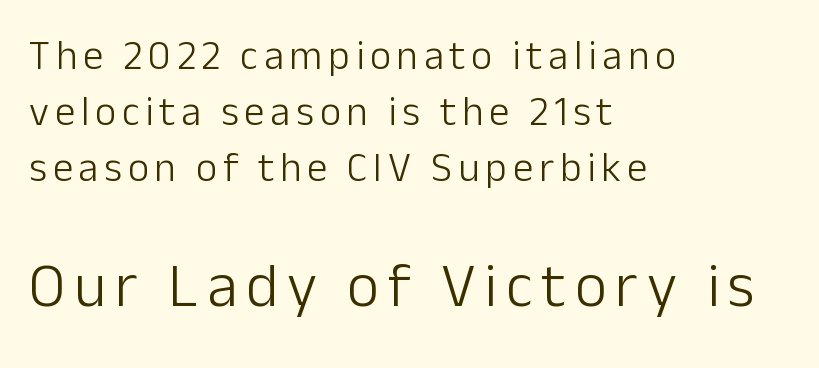
{"serif": "no", "italic": "no", "bold": "no", "weight": "light", "width": "normal", "stroke_contrast": "low", "x_height": "medium", "monospaced": "no", "underline": "no", "align": "left", "line_spacing": "normal", "line_spacing_ratio": 1.36, "larger_block": "second", "size_ratio": 1.51, "glyph_px": 62}
